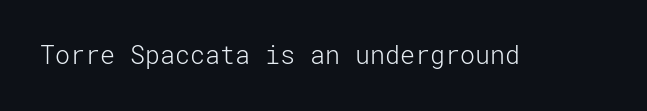
The image shows 25 px text type, upright; set normal letter spacing, not underlined.
